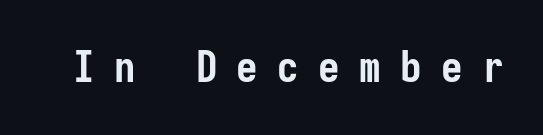
The characters display no serif detailing; their extremities are plain. This rendering widens character spacing well past its baseline value. Italic: no, the glyphs are upright roman. Fixed-width glyphs throughout — classic coding-font behaviour. Lines of text with bare space underneath. A dark, heavy texture on the line: the type is bold.
